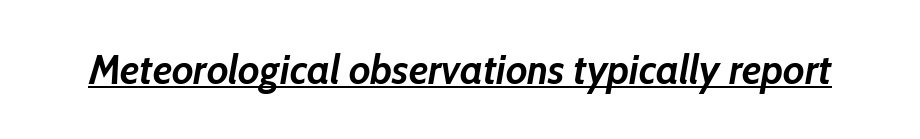
Does extra space separate the letters? No, they use regular spacing. The rendering uses natural spacing where letterforms have individual widths. Like a heading marked for emphasis, these lines bear an underscore. These words are printed bold, with thick strokes throughout. Every character sits at an angle, as italics do.
